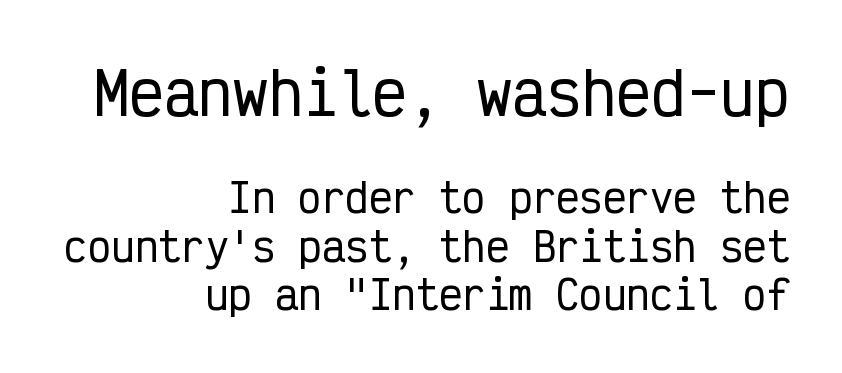
Q: Is the text italic (slanted)? A: No, it is upright.
Q: Is the typeface a serif or a sans-serif typeface? A: Sans-serif.
Q: Is the text underlined? A: No.
Q: How is the paragraph aligned? A: Right-aligned.
Q: Is the spacing between letters normal or unusually wide? A: Normal.
Q: Which block of text is set in a larger size, the first (top) or the second (bottom)? A: The first (top) one.
Q: Width (condensed, normal, or wide)? A: Condensed.
Q: Stroke contrast? A: Low.
Q: x-height? A: Medium.
Q: Monospaced? A: Yes.
